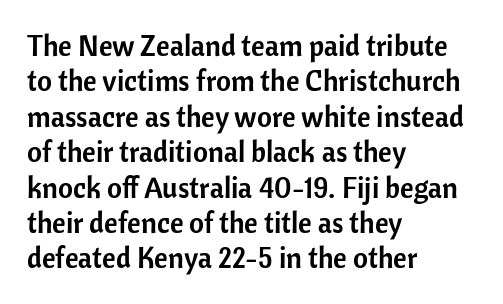
Horizontally, the lines are justified to the leading edge only. This sample uses plain, unmodified letter spacing. The text was rendered using a sans face with plain stroke endings. A typesetter would call this proportional, since set widths differ per character.
